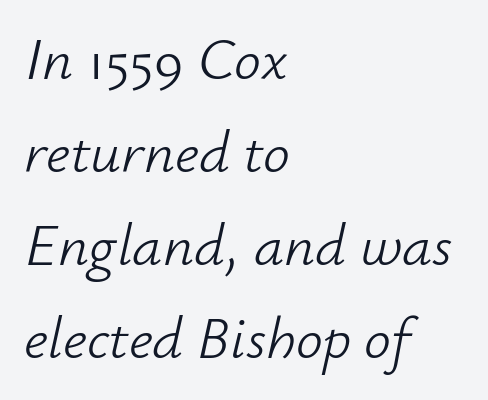
The image shows 60 px light type, italic (leaning right); set left-aligned, normal line spacing (1.55x), normal letter spacing, not underlined; low stroke contrast and a small x-height.
